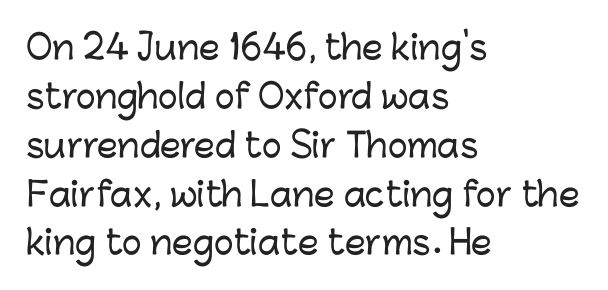
The face used here is rendered with its standard letterfit. The paragraph shown leans on its left margin. Is there any slant? The stems are plumb. Examine the stroke ends and you'll find no serifs. Here the designer chose a conventional face with non-uniform glyph widths. Leading: standard.
